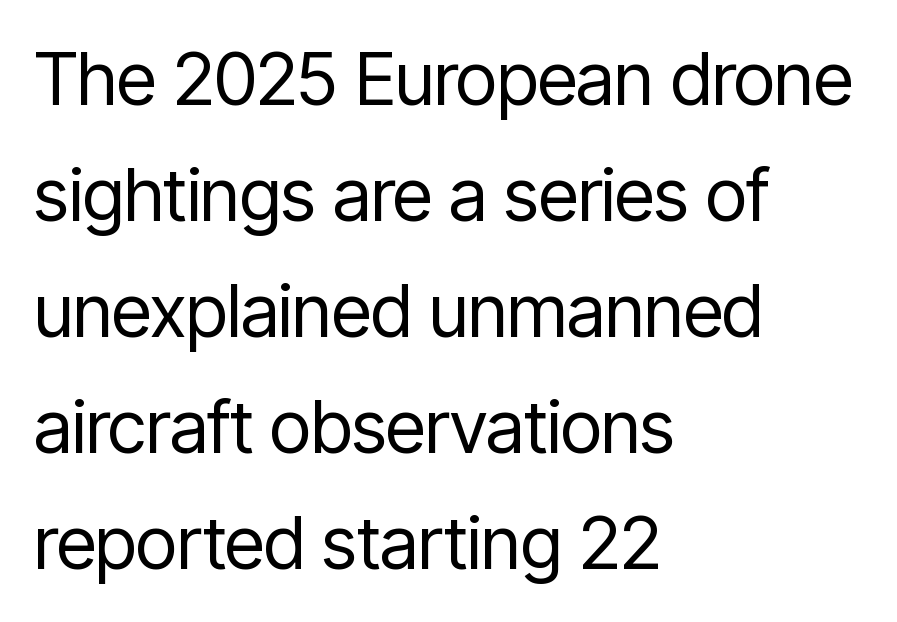
The image shows 73 px regular-weight, condensed sans-serif type, upright; set left-aligned, normal line spacing (1.59x), normal letter spacing, not underlined; low stroke contrast and a medium x-height.
